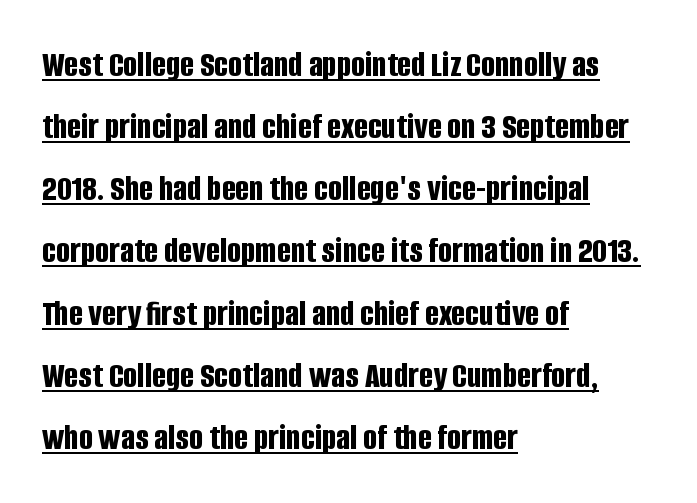
The image shows 37 px bold, condensed sans-serif type, upright; set left-aligned, normal line spacing (1.68x), normal letter spacing, underlined; low stroke contrast and a large x-height.
